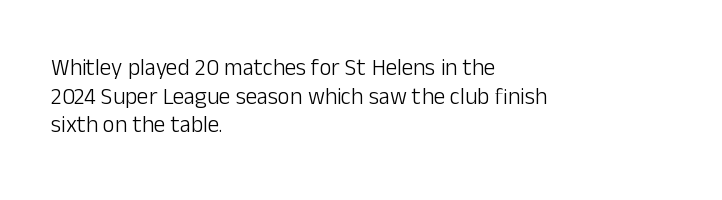
The image shows 23 px text type, upright; set left-aligned, normal line spacing (1.25x), normal letter spacing, not underlined.
